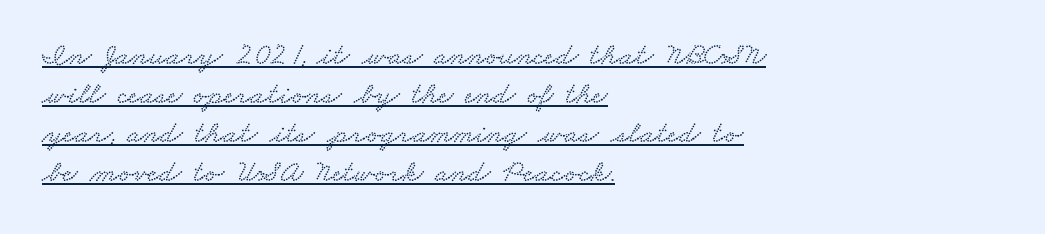
The sample's only ornament is a line tracing under the words. The text was rendered using a seriffed face with decorative stroke endings. Looks like regular typesetting: each glyph gets only the width it needs. The line texture is even and compact thanks to regular tracking. The rows are spaced the way most documents space them. Is the block centered? No — it sits flush against the left margin.
